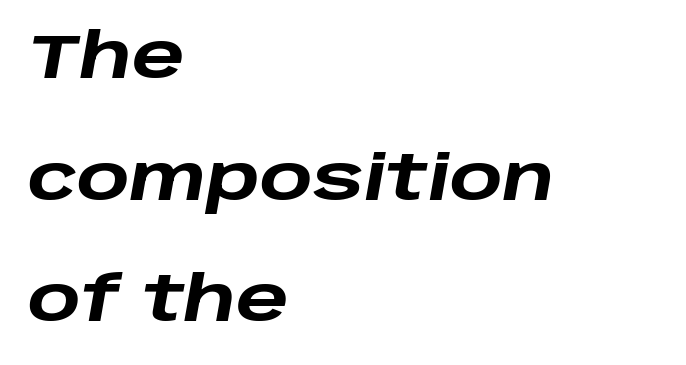
The rendering anchors every line to the left-hand side. Caption: standard tracking, unaltered. Unmarked baselines from the first word to the last. Is there much room between lines? Yes — plenty of vertical air separates them. Slanted lettering throughout.
